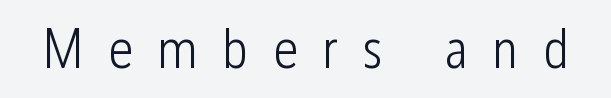
The image shows 56 px light, condensed sans-serif type, upright; set unusually wide letter spacing (+0.43 em), not underlined; low stroke contrast and a medium x-height.
